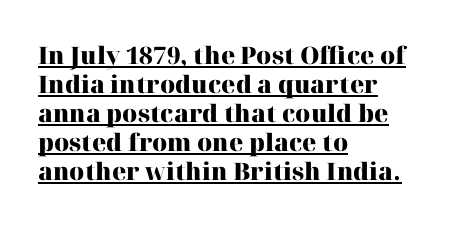
The image shows 24 px bold type, upright; set left-aligned, line spacing 1.21x, normal letter spacing, underlined.
